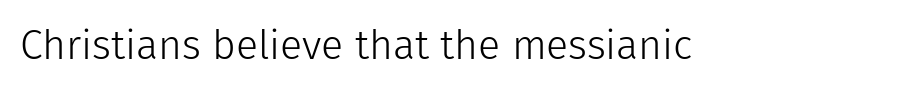
{"serif": "no", "italic": "no", "bold": "no", "weight": "light", "width": "normal", "stroke_contrast": "low", "x_height": "medium", "monospaced": "no", "underline": "no", "letter_spacing": "normal", "letter_spacing_em": 0.0, "glyph_px": 41}
